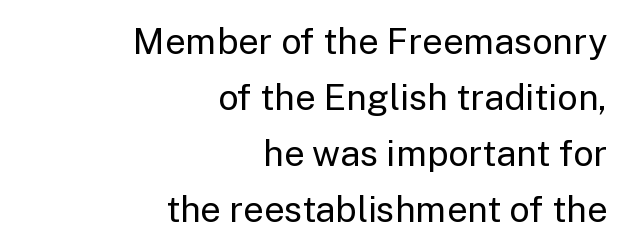
The image shows 36 px regular-weight sans-serif type, upright; set right-aligned, normal line spacing (1.56x), normal letter spacing, not underlined; low stroke contrast and a medium x-height.
